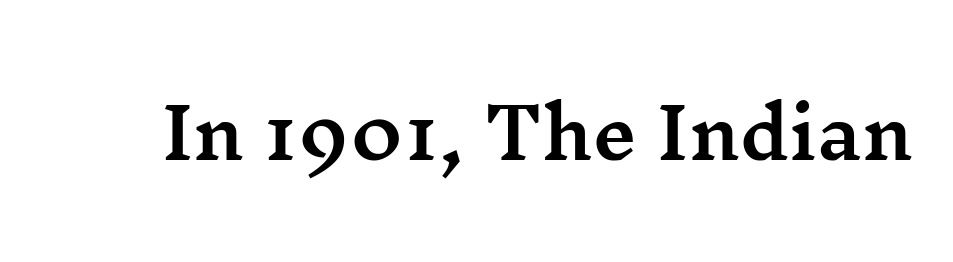
{"serif": "yes", "italic": "no", "width": "wide", "stroke_contrast": "medium", "x_height": "medium", "monospaced": "no", "underline": "no", "letter_spacing": "normal", "letter_spacing_em": 0.0, "glyph_px": 70}
